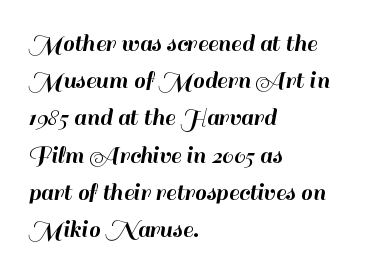
Q: Is the text italic (slanted)? A: Yes.
Q: Is the text underlined? A: No.
Q: How is the paragraph aligned? A: Left-aligned.
Q: Is the spacing between letters normal or unusually wide? A: Normal.
Q: Is the spacing between lines tight, normal or loose? A: Normal.
